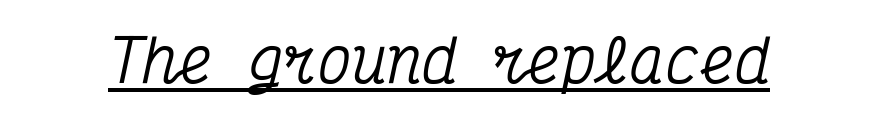
The image shows 58 px condensed serif type, italic (leaning right), monospaced; set normal letter spacing, underlined; medium stroke contrast and a medium x-height.
